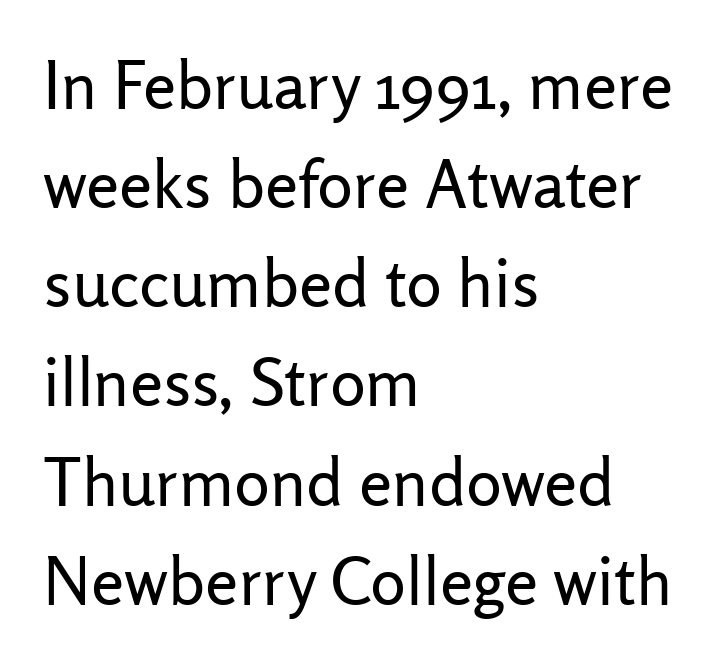
Are there feet on the stems? There aren't — it's a sans. No extra tracking has been applied to these lines. Any mark beneath the type? The region is blank. Notice how descenders clear the ascenders below comfortably — that's standard leading. The letters stand upright; this is a roman face. Short and long lines alike share a common starting point at left.
